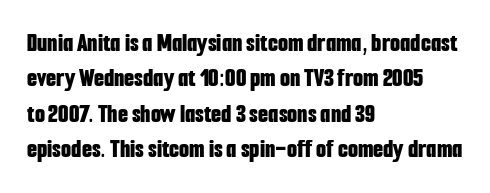
The image shows 26 px bold type, upright; set left-aligned, normal line spacing (1.36x), normal letter spacing, not underlined.
